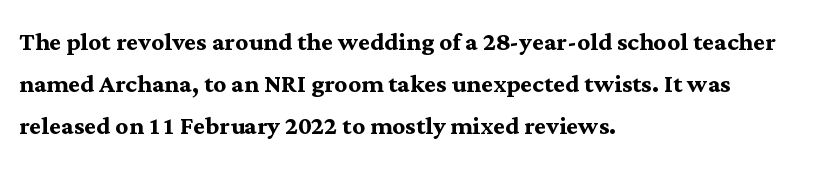
The image shows 32 px semibold serif type, upright; set left-aligned, normal line spacing (1.31x), normal letter spacing, not underlined; medium stroke contrast and a medium x-height.
